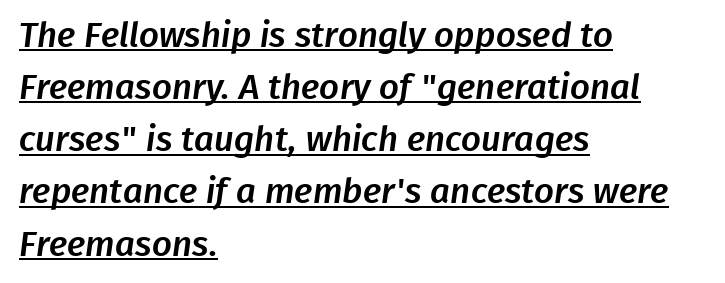
Q: Is the typeface a serif or a sans-serif typeface? A: Sans-serif.
Q: Is the text underlined? A: Yes.
Q: How is the paragraph aligned? A: Left-aligned.
Q: Is the spacing between letters normal or unusually wide? A: Normal.
Q: Is the spacing between lines tight, normal or loose? A: Normal.
Q: Width (condensed, normal, or wide)? A: Normal.
Q: Stroke contrast? A: Low.
Q: x-height? A: Medium.
Q: Monospaced? A: No.
